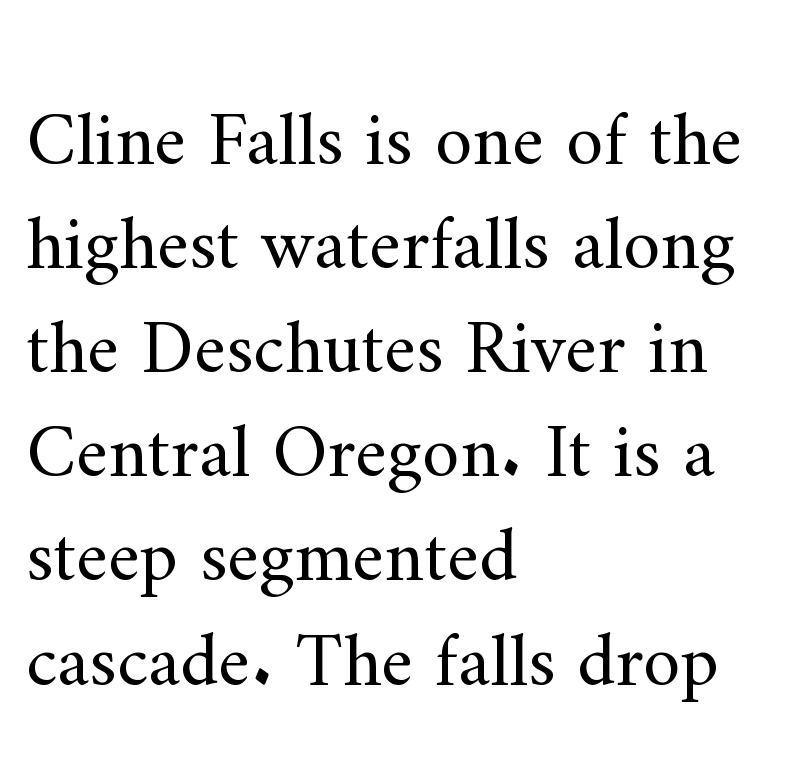
Q: Is the text bold? A: No.
Q: Is the text italic (slanted)? A: No, it is upright.
Q: Is the typeface a serif or a sans-serif typeface? A: Serif.
Q: Is the text underlined? A: No.
Q: How is the paragraph aligned? A: Left-aligned.
Q: Is the spacing between letters normal or unusually wide? A: Normal.
Q: Is the spacing between lines tight, normal or loose? A: Normal.
Q: Width (condensed, normal, or wide)? A: Normal.
Q: Stroke contrast? A: Medium.
Q: x-height? A: Small.
Q: Monospaced? A: No.
